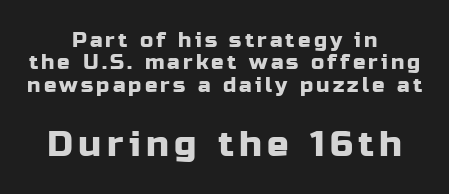
{"serif": "no", "italic": "no", "width": "normal", "stroke_contrast": "low", "x_height": "medium", "monospaced": "no", "underline": "no", "align": "center", "line_spacing": "tight", "line_spacing_ratio": 1.06, "larger_block": "second", "size_ratio": 1.71, "glyph_px": 36}
